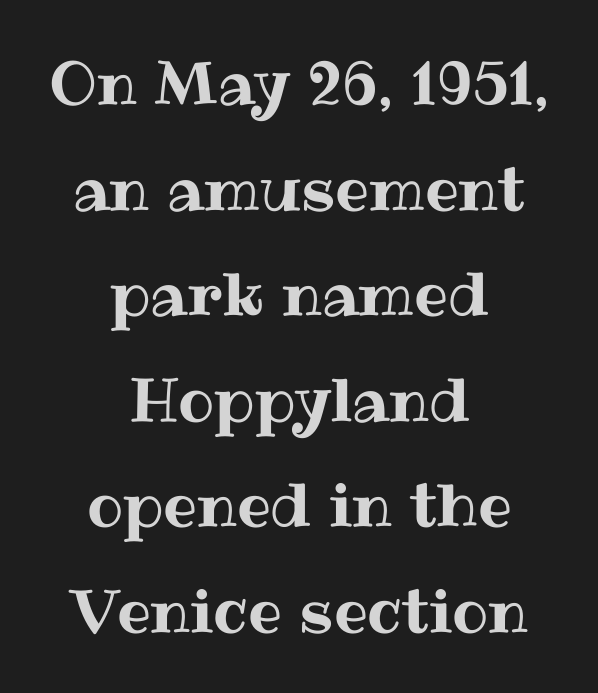
Q: Is the text italic (slanted)? A: No, it is upright.
Q: Is the text underlined? A: No.
Q: How is the paragraph aligned? A: Centered.
Q: Is the spacing between letters normal or unusually wide? A: Normal.
Q: Width (condensed, normal, or wide)? A: Normal.
Q: Stroke contrast? A: Medium.
Q: x-height? A: Medium.
Q: Monospaced? A: No.
